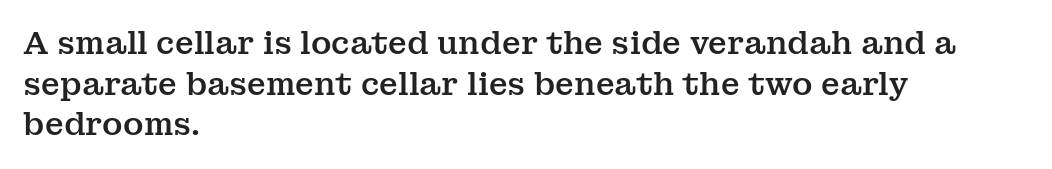
The image shows 31 px serif type, upright; set left-aligned, normal line spacing (1.31x), normal letter spacing, not underlined; medium stroke contrast and a medium x-height.
